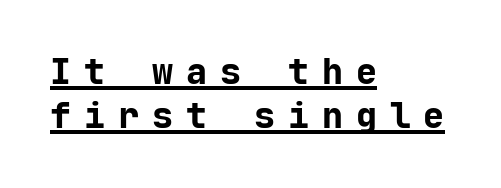
{"serif": "no", "italic": "no", "bold": "yes", "weight": "bold", "width": "normal", "stroke_contrast": "low", "x_height": "medium", "monospaced": "yes", "underline": "yes", "align": "left", "line_spacing": "normal", "line_spacing_ratio": 1.25, "letter_spacing": "wide", "letter_spacing_em": 0.37, "glyph_px": 35}
